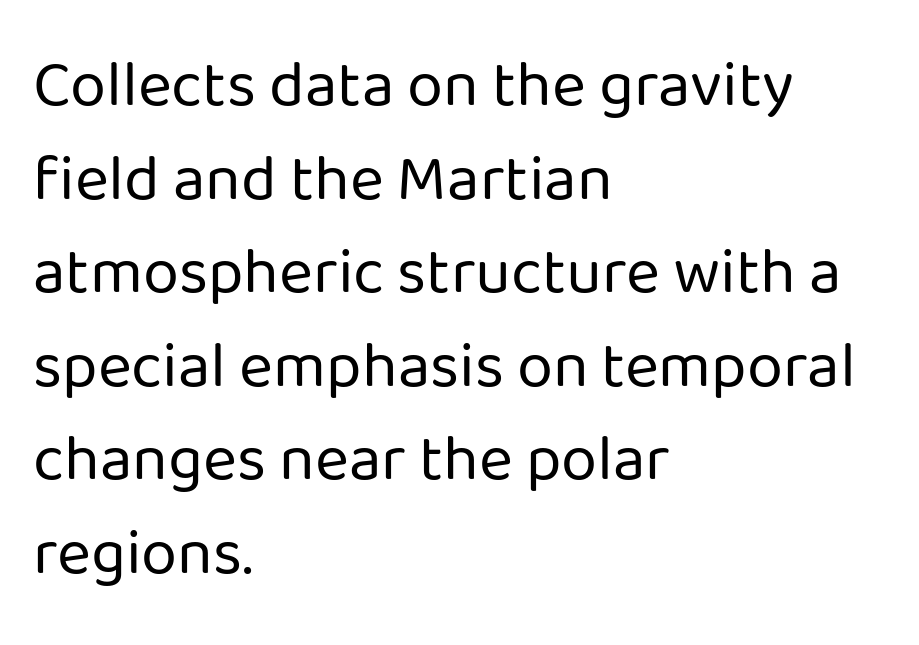
Q: Is the text bold? A: No.
Q: Is the text italic (slanted)? A: No, it is upright.
Q: Is the typeface a serif or a sans-serif typeface? A: Sans-serif.
Q: Is the text underlined? A: No.
Q: How is the paragraph aligned? A: Left-aligned.
Q: Is the spacing between letters normal or unusually wide? A: Normal.
Q: Is the spacing between lines tight, normal or loose? A: Normal.
Q: Width (condensed, normal, or wide)? A: Normal.
Q: Stroke contrast? A: Low.
Q: x-height? A: Medium.
Q: Monospaced? A: No.
